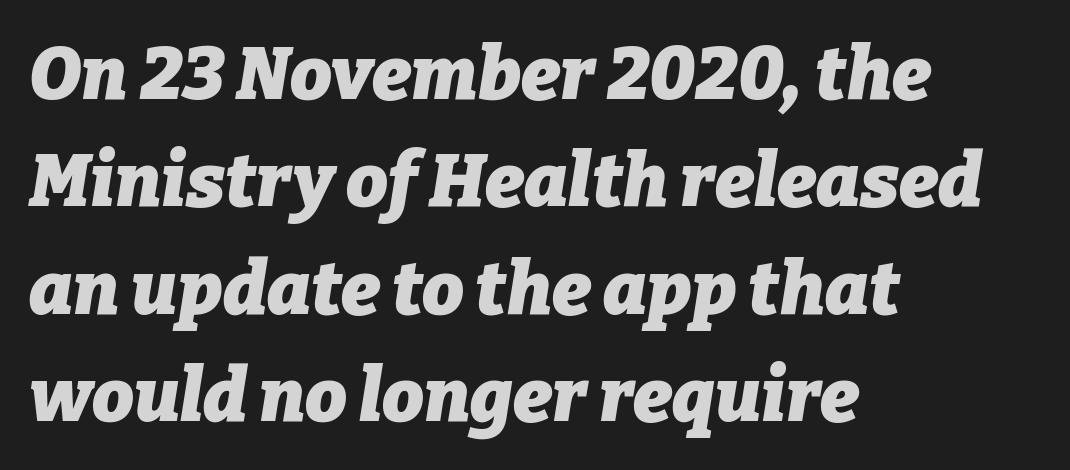
Q: Is the text bold? A: Yes.
Q: Is the text italic (slanted)? A: Yes, it leans right by about 9 degrees.
Q: Is the text underlined? A: No.
Q: How is the paragraph aligned? A: Left-aligned.
Q: Is the spacing between letters normal or unusually wide? A: Normal.
Q: Is the spacing between lines tight, normal or loose? A: Normal.
Q: Width (condensed, normal, or wide)? A: Normal.
Q: Stroke contrast? A: Low.
Q: x-height? A: Medium.
Q: Monospaced? A: No.
